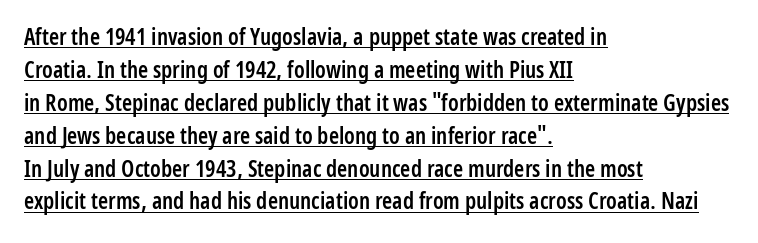
{"italic": "no", "bold": "semi", "underline": "yes", "align": "left", "line_spacing": "normal", "line_spacing_ratio": 1.43, "letter_spacing": "normal", "letter_spacing_em": 0.0, "glyph_px": 23}
